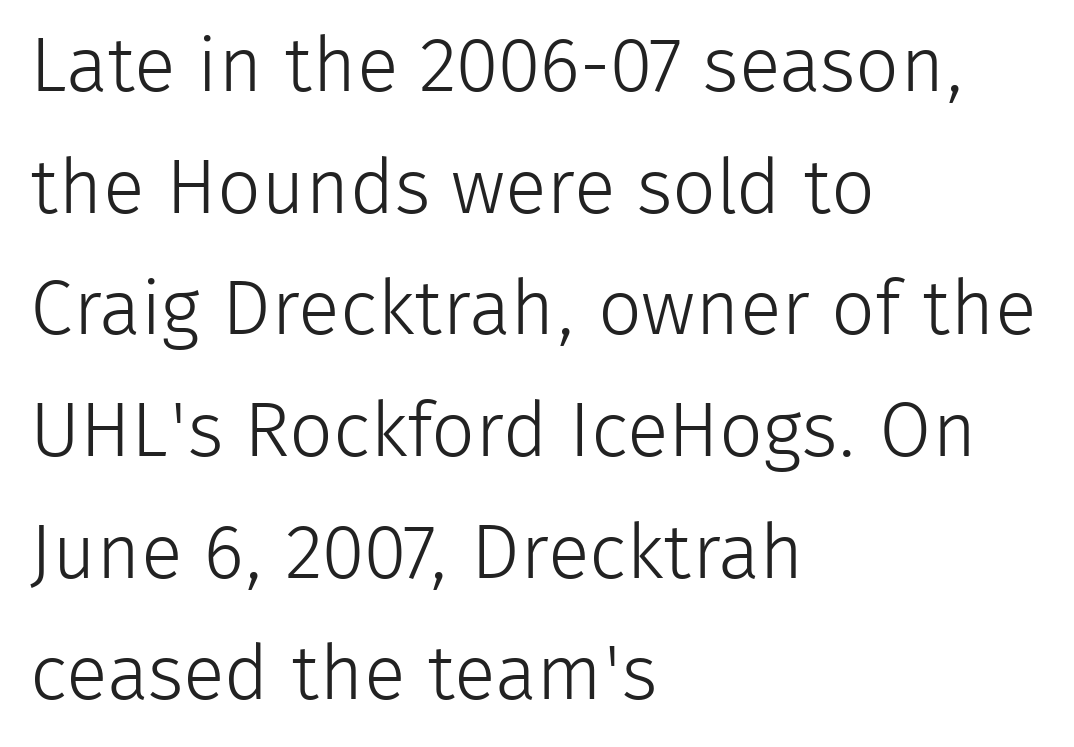
Q: Is the text bold? A: No.
Q: Is the text italic (slanted)? A: No, it is upright.
Q: Is the typeface a serif or a sans-serif typeface? A: Sans-serif.
Q: Is the text underlined? A: No.
Q: How is the paragraph aligned? A: Left-aligned.
Q: Is the spacing between letters normal or unusually wide? A: Normal.
Q: Is the spacing between lines tight, normal or loose? A: Normal.
Q: Width (condensed, normal, or wide)? A: Normal.
Q: Stroke contrast? A: Low.
Q: x-height? A: Medium.
Q: Monospaced? A: No.
